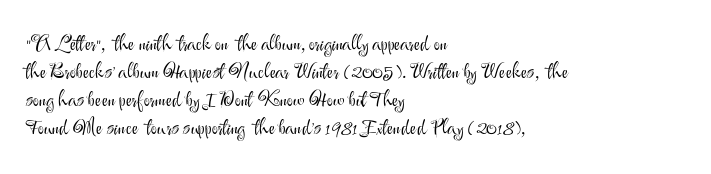
Q: Is the text bold? A: No.
Q: Is the text underlined? A: No.
Q: How is the paragraph aligned? A: Left-aligned.
Q: Is the spacing between letters normal or unusually wide? A: Normal.
Q: Is the spacing between lines tight, normal or loose? A: Normal.
